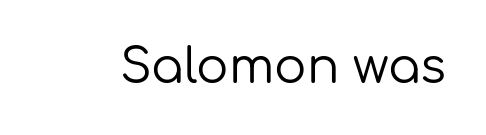
The image shows 48 px regular-weight sans-serif type, upright; set normal letter spacing, not underlined; low stroke contrast and a medium x-height.
